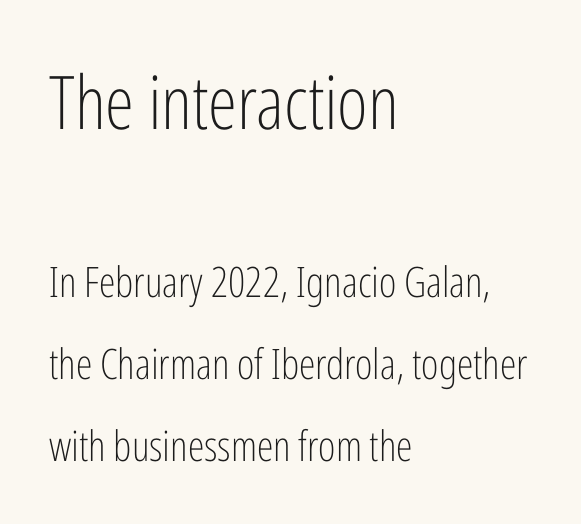
Q: Is the text bold? A: No.
Q: Is the text italic (slanted)? A: No, it is upright.
Q: Is the typeface a serif or a sans-serif typeface? A: Sans-serif.
Q: Is the text underlined? A: No.
Q: How is the paragraph aligned? A: Left-aligned.
Q: Is the spacing between letters normal or unusually wide? A: Normal.
Q: Is the spacing between lines tight, normal or loose? A: Loose.
Q: Which block of text is set in a larger size, the first (top) or the second (bottom)? A: The first (top) one.
Q: Width (condensed, normal, or wide)? A: Condensed.
Q: Stroke contrast? A: Low.
Q: x-height? A: Medium.
Q: Monospaced? A: No.
